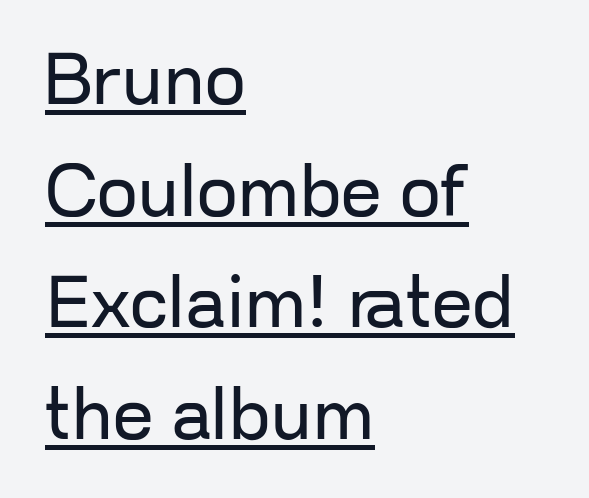
The image shows 72 px regular-weight sans-serif type, upright; set left-aligned, normal line spacing (1.55x), normal letter spacing, underlined; low stroke contrast and a medium x-height.
